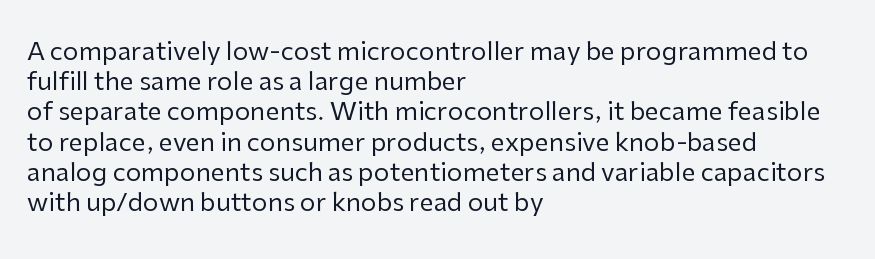
The image shows 25 px text type, upright; set left-aligned, line spacing 1.21x, normal letter spacing, not underlined.
